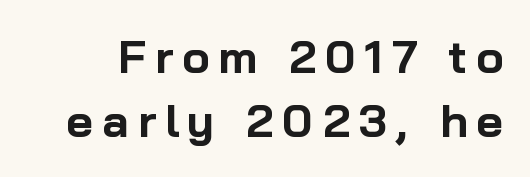
The foot of each line stays bare and open. Honestly, the letter spacing is so wide it's the main thing you notice. Notice how the stems are strictly vertical — no italics here. I'd describe the lettering as bold — thick and assertive. What's the leading like? Ordinary, nothing unusual.
